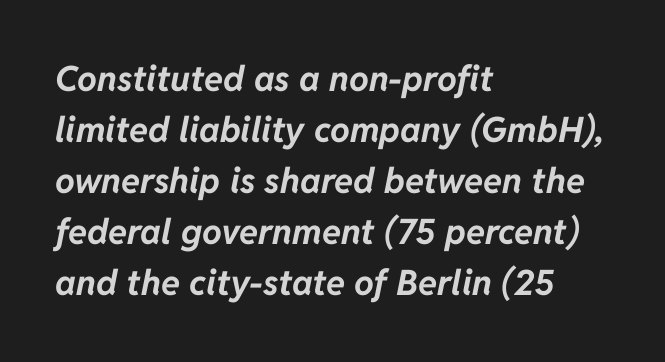
{"italic": "yes", "lean": "right", "slant_degrees": 11, "bold": "yes", "weight": "bold", "width": "normal", "stroke_contrast": "low", "x_height": "medium", "monospaced": "no", "underline": "no", "align": "left", "line_spacing": "normal", "line_spacing_ratio": 1.46, "letter_spacing": "normal", "letter_spacing_em": 0.0, "glyph_px": 35}
